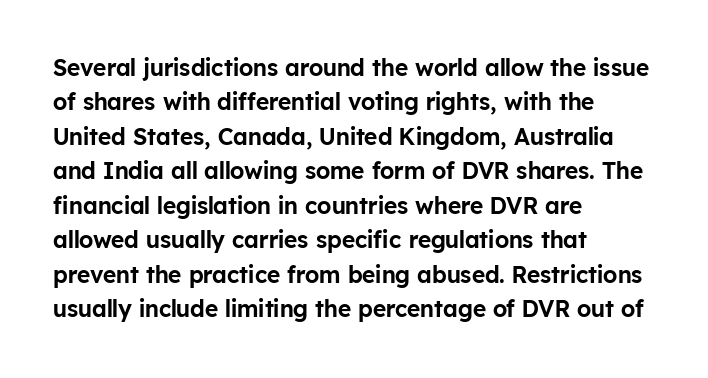
The image shows 23 px text type, upright; set left-aligned, normal line spacing (1.5x), normal letter spacing, not underlined.
